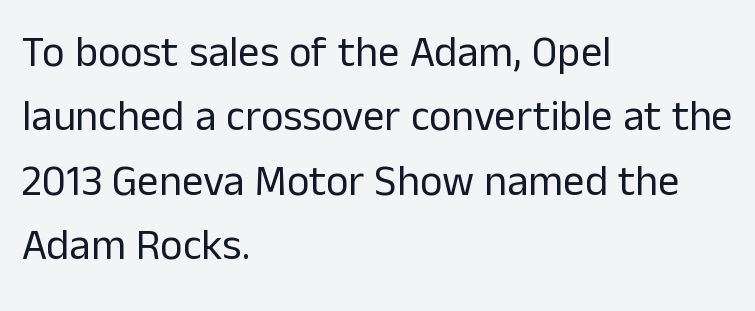
Q: Is the text bold? A: No.
Q: Is the text italic (slanted)? A: No, it is upright.
Q: Is the typeface a serif or a sans-serif typeface? A: Sans-serif.
Q: Is the text underlined? A: No.
Q: How is the paragraph aligned? A: Left-aligned.
Q: Is the spacing between letters normal or unusually wide? A: Normal.
Q: Is the spacing between lines tight, normal or loose? A: Normal.
Q: Width (condensed, normal, or wide)? A: Normal.
Q: Stroke contrast? A: Low.
Q: x-height? A: Medium.
Q: Monospaced? A: No.
